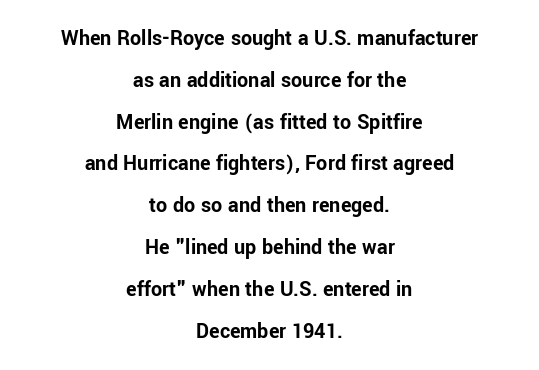
Q: Is the text bold? A: Yes.
Q: Is the text italic (slanted)? A: No, it is upright.
Q: Is the text underlined? A: No.
Q: How is the paragraph aligned? A: Centered.
Q: Is the spacing between letters normal or unusually wide? A: Normal.
Q: Is the spacing between lines tight, normal or loose? A: Loose.
